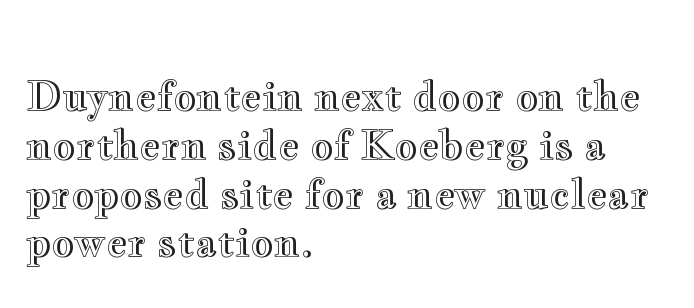
{"italic": "no", "width": "wide", "x_height": "small", "monospaced": "no", "underline": "no", "align": "left", "line_spacing_ratio": 1.22, "letter_spacing": "normal", "letter_spacing_em": 0.0, "glyph_px": 40}
